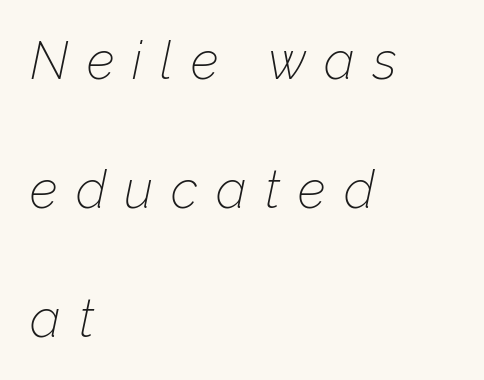
The image shows 52 px thin type, italic (leaning right); set left-aligned, loose line spacing (2.48x), unusually wide letter spacing (+0.35 em), not underlined; low stroke contrast and a medium x-height.
